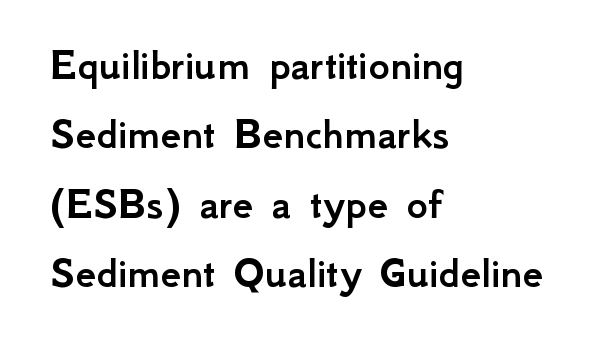
Q: Is the text italic (slanted)? A: No, it is upright.
Q: Is the typeface a serif or a sans-serif typeface? A: Sans-serif.
Q: Is the text underlined? A: No.
Q: How is the paragraph aligned? A: Left-aligned.
Q: Is the spacing between letters normal or unusually wide? A: Normal.
Q: Is the spacing between lines tight, normal or loose? A: Normal.
Q: Width (condensed, normal, or wide)? A: Normal.
Q: Stroke contrast? A: Low.
Q: x-height? A: Small.
Q: Monospaced? A: No.
